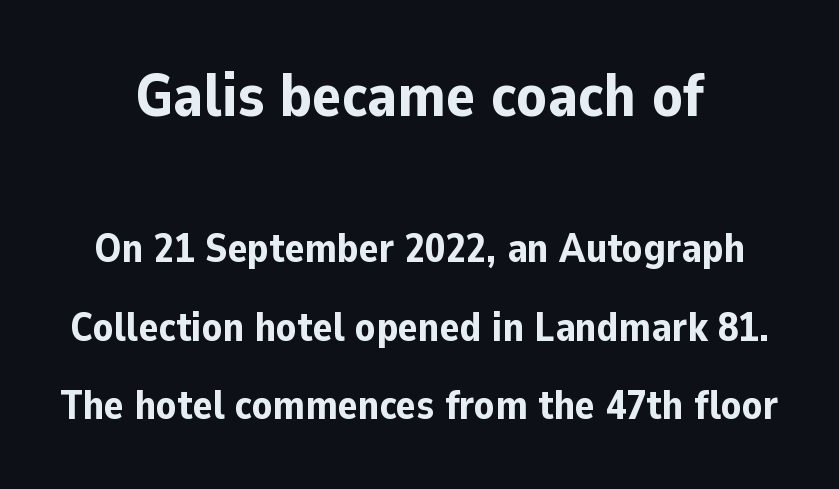
If you squint, the top block still reads clearly — it's the larger of the two. Observe the ordinary spacing: letters are neighbours, not strangers. The lettering stays uniformly vertical, giving the passage a roman look. No feet cap the strokes, marking this as sans-serif type. Airy leading.
